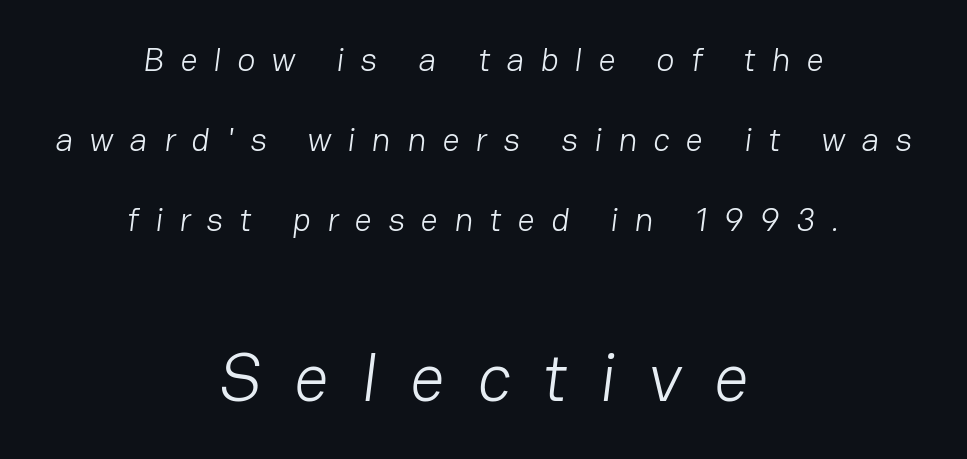
Does extra space separate the letters? Yes, quite a lot of it. Glance below the letters and you will spot only blank space. The second block has been scaled up relative to the first. The passage shown is typed in a proportional face where columns would drift. Nothing sits at the stroke ends, so this counts as sans-serif. The rendering positions every line midway between the sides.
